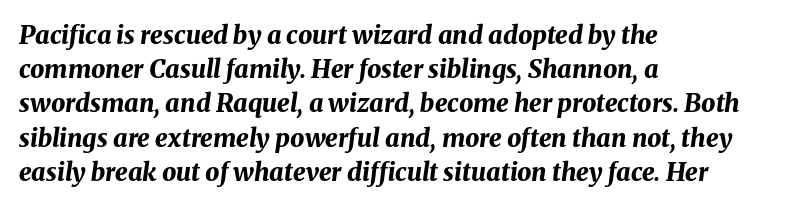
This rendering leaves character spacing at its baseline value. Each glyph is drawn with heavy, bold strokes. Left-aligned paragraph, ragged on the right. Reading down the column, the eye jumps a familiar distance to each next line.
